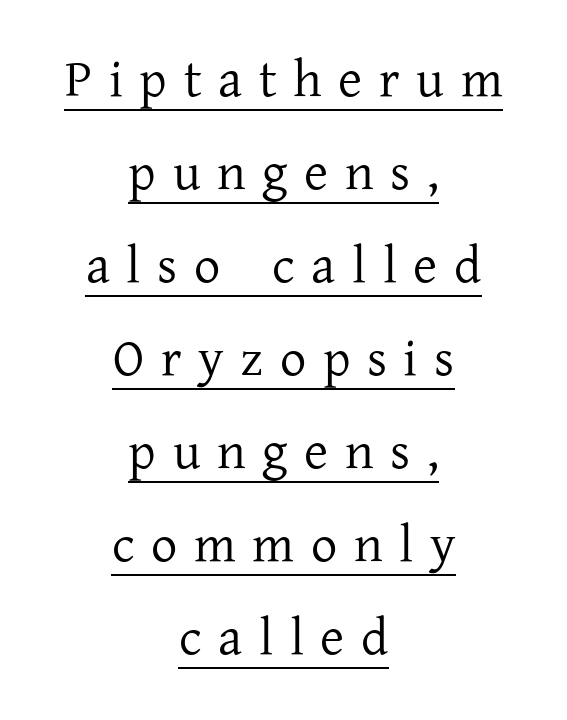
The image shows 52 px regular-weight serif type, upright; set centered, line spacing 1.79x, unusually wide letter spacing (+0.32 em), underlined; low stroke contrast and a medium x-height.
